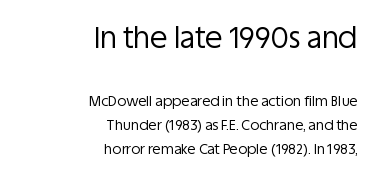
Q: Is the text bold? A: No.
Q: Is the text italic (slanted)? A: No, it is upright.
Q: Is the typeface a serif or a sans-serif typeface? A: Sans-serif.
Q: Is the text underlined? A: No.
Q: How is the paragraph aligned? A: Right-aligned.
Q: Is the spacing between letters normal or unusually wide? A: Normal.
Q: Is the spacing between lines tight, normal or loose? A: Normal.
Q: Which block of text is set in a larger size, the first (top) or the second (bottom)? A: The first (top) one.
Q: Width (condensed, normal, or wide)? A: Normal.
Q: Stroke contrast? A: Low.
Q: x-height? A: Large.
Q: Monospaced? A: No.
